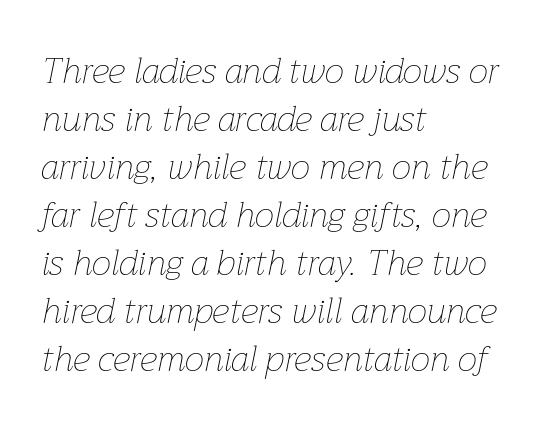
Q: Is the text bold? A: No.
Q: Is the text italic (slanted)? A: Yes, it leans right by about 12 degrees.
Q: Is the text underlined? A: No.
Q: How is the paragraph aligned? A: Left-aligned.
Q: Is the spacing between letters normal or unusually wide? A: Normal.
Q: Is the spacing between lines tight, normal or loose? A: Normal.
Q: Width (condensed, normal, or wide)? A: Normal.
Q: Stroke contrast? A: Low.
Q: x-height? A: Medium.
Q: Monospaced? A: No.
